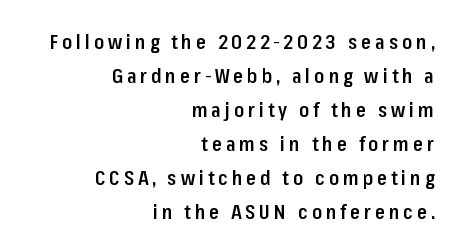
{"italic": "no", "bold": "semi", "underline": "no", "align": "right", "line_spacing": "normal", "line_spacing_ratio": 1.7, "letter_spacing": "wide", "letter_spacing_em": 0.2, "glyph_px": 20}
